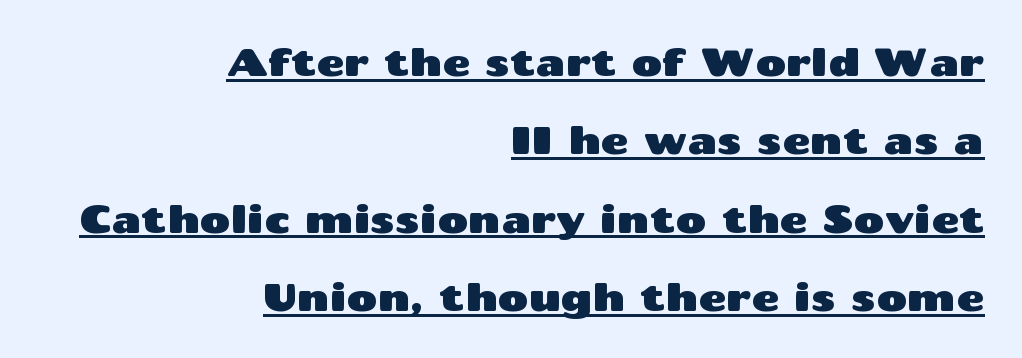
{"serif": "no", "italic": "no", "width": "wide", "stroke_contrast": "medium", "x_height": "medium", "monospaced": "no", "underline": "yes", "align": "right", "line_spacing": "loose", "line_spacing_ratio": 2.06, "letter_spacing": "normal", "letter_spacing_em": 0.0, "glyph_px": 38}
